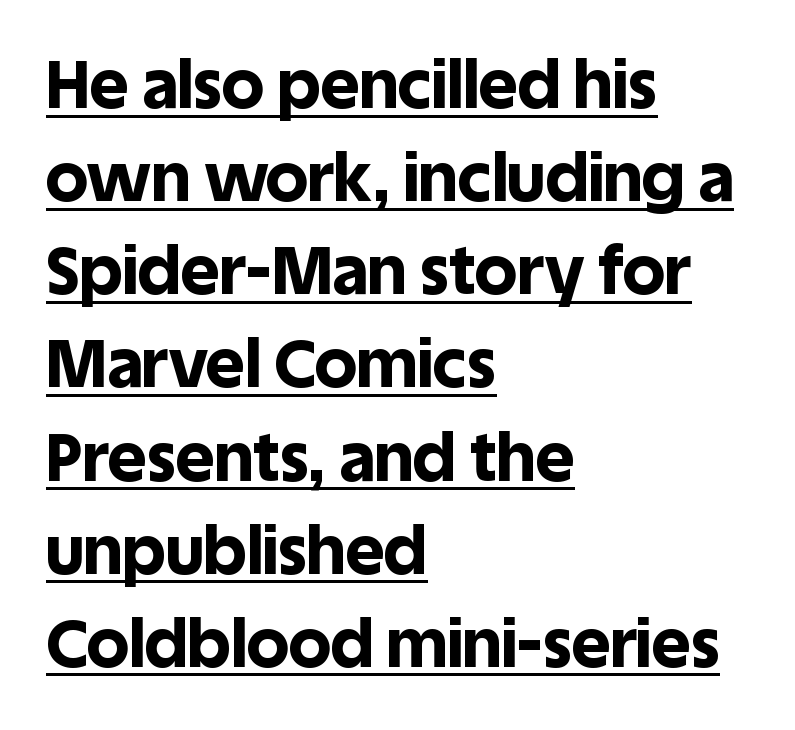
These characters rest on top of a visible drawn line. When letters stand straight like this, we call the style roman or upright. Type style note: lacks serifs. Vertically, the passage feels balanced, rows spaced as you'd expect. Teacher's note: observe the even left margin — that is flush-left alignment.
